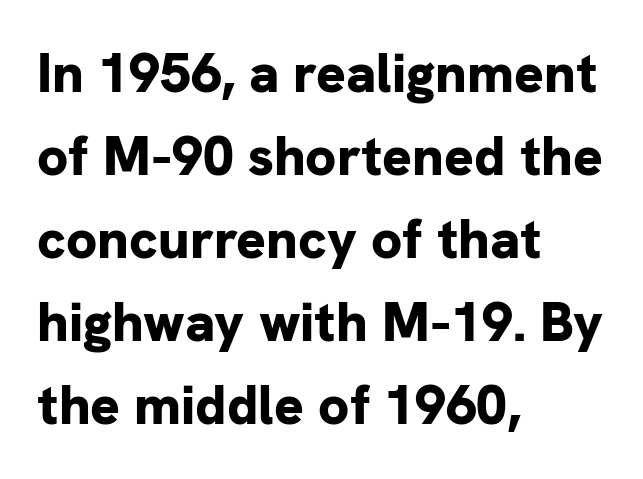
Here the designer chose a conventional face with non-uniform glyph widths. The type is set solid horizontally, with unmodified tracking. Check the space under the baseline: it is left empty. The typography opts for an upright posture over an oblique one. The passage shown is typeset with a sans-serif family.
